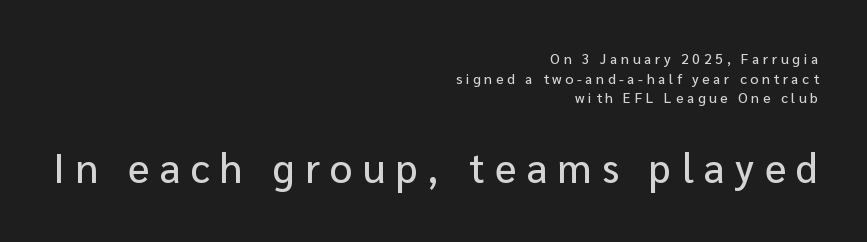
Q: Is the text italic (slanted)? A: No, it is upright.
Q: Is the typeface a serif or a sans-serif typeface? A: Sans-serif.
Q: Is the text underlined? A: No.
Q: How is the paragraph aligned? A: Right-aligned.
Q: Is the spacing between letters normal or unusually wide? A: Unusually wide.
Q: Is the spacing between lines tight, normal or loose? A: Normal.
Q: Which block of text is set in a larger size, the first (top) or the second (bottom)? A: The second (bottom) one.
Q: Width (condensed, normal, or wide)? A: Normal.
Q: Stroke contrast? A: Low.
Q: x-height? A: Medium.
Q: Monospaced? A: No.
